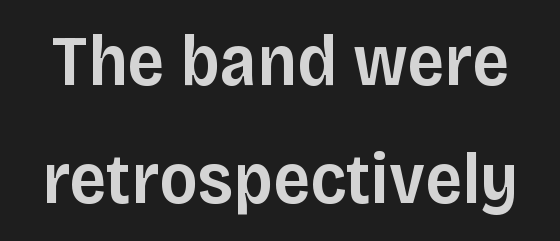
The image shows 73 px semibold sans-serif type, upright; set normal line spacing (1.62x), normal letter spacing, not underlined; low stroke contrast and a large x-height.
